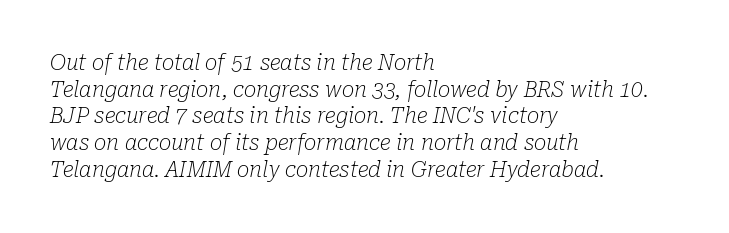
Q: Is the text bold? A: No.
Q: Is the text italic (slanted)? A: Yes, it leans right by about 10 degrees.
Q: Is the text underlined? A: No.
Q: How is the paragraph aligned? A: Left-aligned.
Q: Is the spacing between letters normal or unusually wide? A: Normal.
Q: Is the spacing between lines tight, normal or loose? A: Normal.
